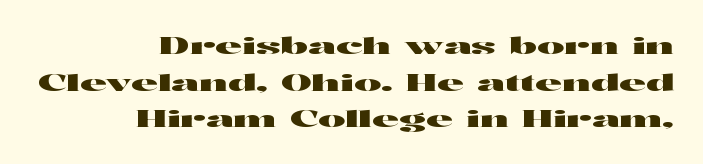
Q: Is the text italic (slanted)? A: No, it is upright.
Q: Is the text underlined? A: No.
Q: How is the paragraph aligned? A: Right-aligned.
Q: Is the spacing between letters normal or unusually wide? A: Normal.
Q: Is the spacing between lines tight, normal or loose? A: Normal.
